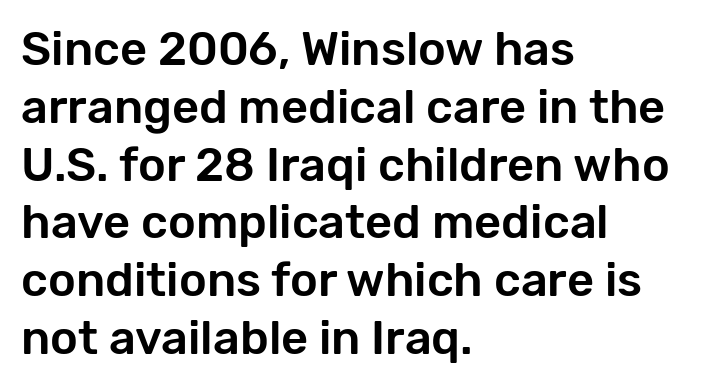
These lines are rendered in a variable-pitch font. The baseline area is clear. These lines are set flush left with a ragged right edge. No italicization has been applied; the sample stays upright.
